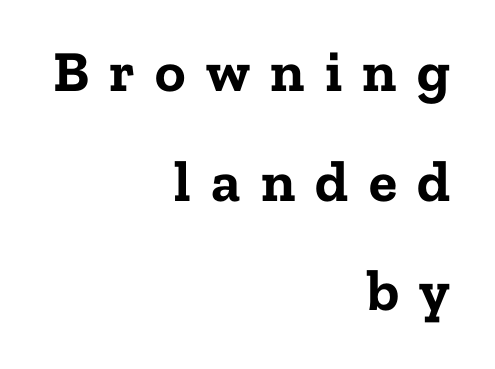
This is heavy type, rendered in bold. This sample has the flowing, uneven cadence of proportional lettering. These lines are composed in type with serifs. Ascenders rise straight up at ninety degrees.
